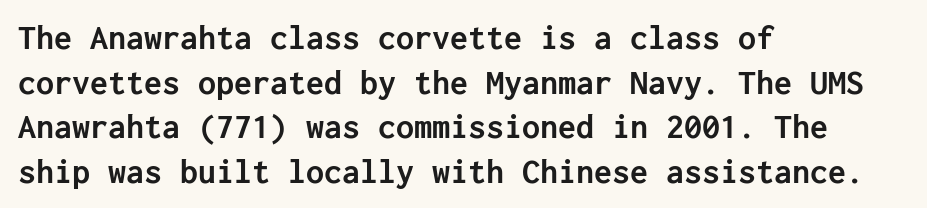
{"serif": "no", "italic": "no", "bold": "yes", "weight": "semibold", "width": "normal", "stroke_contrast": "low", "x_height": "medium", "underline": "no", "align": "left", "line_spacing_ratio": 1.24, "letter_spacing": "normal", "letter_spacing_em": 0.0, "glyph_px": 36}
